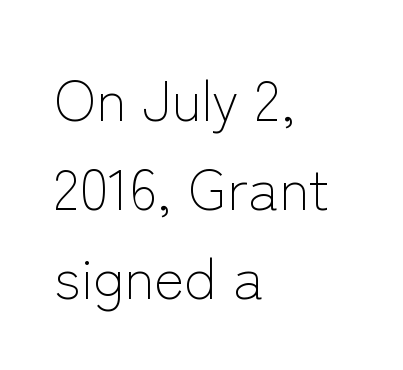
The image shows 57 px light sans-serif type, upright; set left-aligned, normal line spacing (1.56x), normal letter spacing, not underlined; low stroke contrast and a medium x-height.
